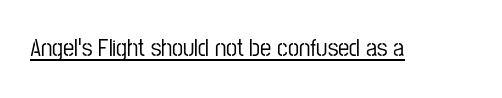
{"italic": "no", "underline": "yes", "letter_spacing": "normal", "letter_spacing_em": 0.0, "glyph_px": 25}
